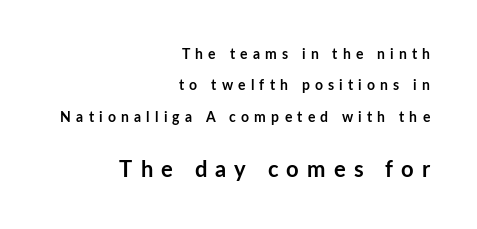
Heavy, bold letterforms. Whoever set this chose breathing room over compactness in the vertical rhythm. One-word summary of the alignment: right. Look at the tracking — it's clearly loosened, letters drifting apart.
